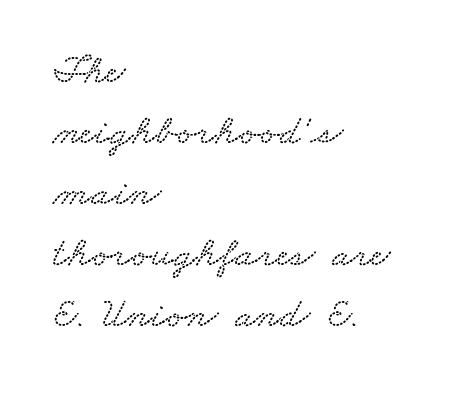
{"width": "wide", "stroke_contrast": "low", "x_height": "small", "monospaced": "no", "underline": "no", "align": "left", "line_spacing": "normal", "line_spacing_ratio": 1.45, "letter_spacing": "normal", "letter_spacing_em": 0.0, "glyph_px": 42}
